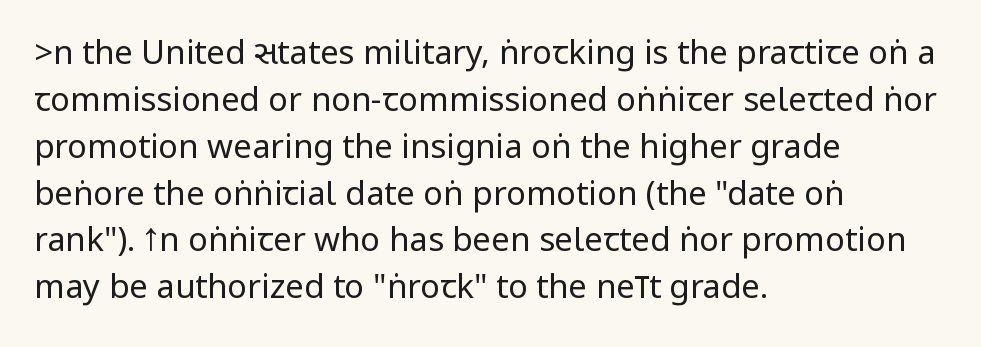
{"serif": "no", "italic": "no", "bold": "no", "weight": "regular", "width": "condensed", "stroke_contrast": "low", "underline": "no", "align": "left", "line_spacing": "normal", "line_spacing_ratio": 1.42, "letter_spacing": "normal", "letter_spacing_em": 0.0, "glyph_px": 33}
